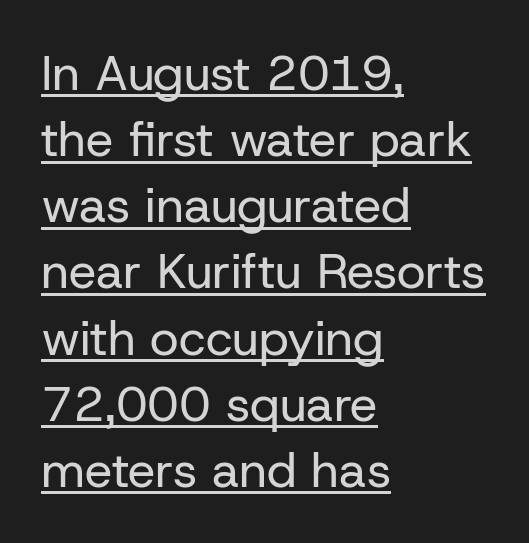
{"serif": "no", "italic": "no", "bold": "no", "weight": "regular", "width": "normal", "stroke_contrast": "low", "x_height": "medium", "monospaced": "no", "underline": "yes", "align": "left", "line_spacing": "normal", "line_spacing_ratio": 1.35, "letter_spacing": "normal", "letter_spacing_em": 0.0, "glyph_px": 49}
